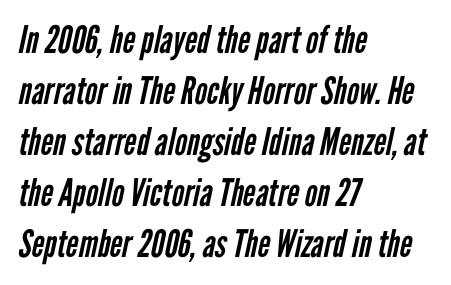
Q: Is the text bold? A: No.
Q: Is the typeface a serif or a sans-serif typeface? A: Sans-serif.
Q: Is the text underlined? A: No.
Q: How is the paragraph aligned? A: Left-aligned.
Q: Is the spacing between letters normal or unusually wide? A: Normal.
Q: Is the spacing between lines tight, normal or loose? A: Normal.
Q: Width (condensed, normal, or wide)? A: Condensed.
Q: Stroke contrast? A: Low.
Q: x-height? A: Medium.
Q: Monospaced? A: No.
